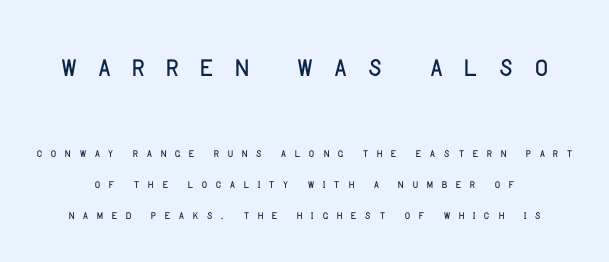
Students, note that the glyphs here are deliberately spaced far apart. Letters have the restrained weight of plain body copy at most. Each new line begins a long way beneath the previous one. Ascenders rise straight up at ninety degrees. These lines are composed in type without serifs. Here the designer chose a conventional face with non-uniform glyph widths.
